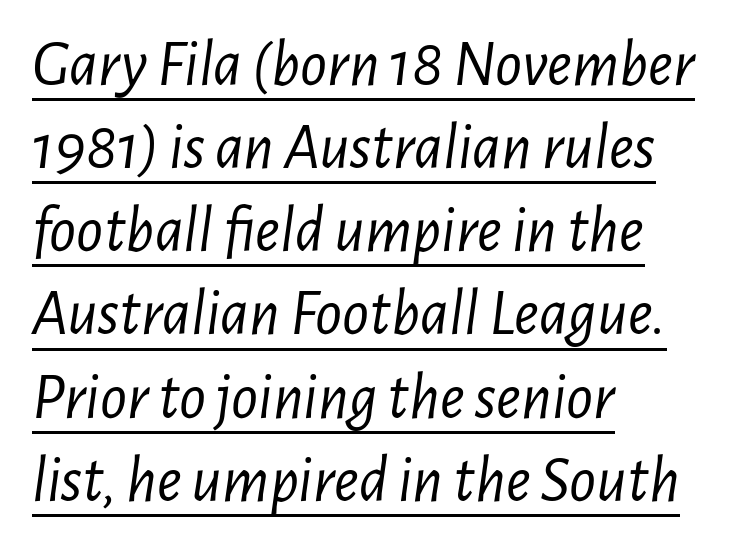
The image shows 66 px light, condensed type, italic (leaning right); set left-aligned, normal line spacing (1.26x), normal letter spacing, underlined; low stroke contrast and a medium x-height.
